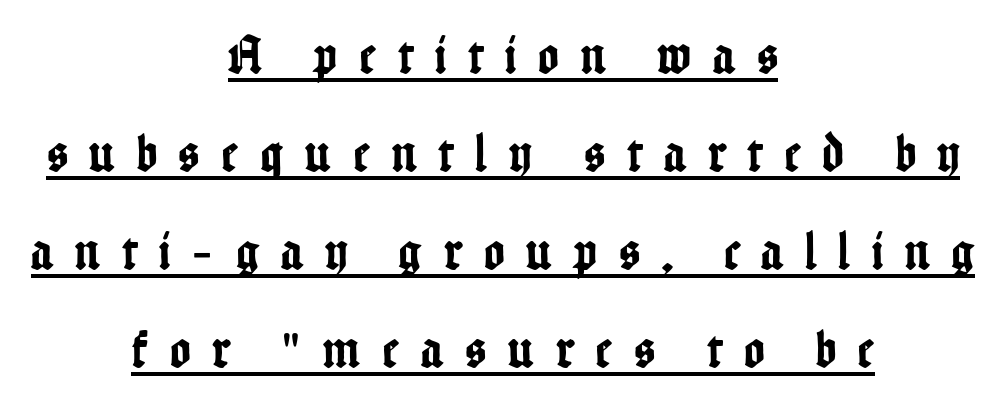
{"serif": "no", "italic": "no", "width": "condensed", "stroke_contrast": "low", "x_height": "medium", "monospaced": "no", "underline": "yes", "align": "center", "line_spacing_ratio": 1.78, "letter_spacing": "wide", "letter_spacing_em": 0.4, "glyph_px": 55}
